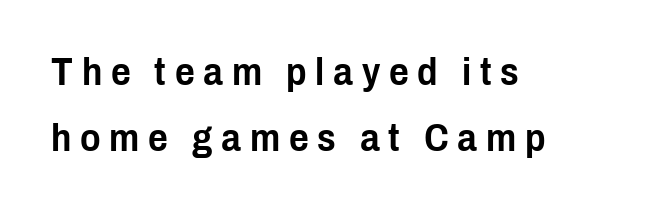
The image shows 38 px condensed sans-serif type, upright; set left-aligned, line spacing 1.75x, unusually wide letter spacing (+0.23 em), not underlined; low stroke contrast and a medium x-height.
